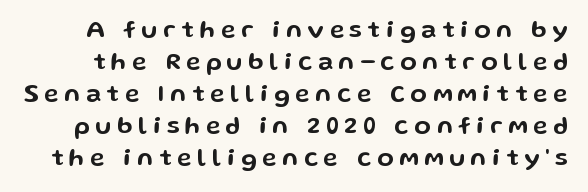
{"italic": "no", "underline": "no", "line_spacing": "normal", "line_spacing_ratio": 1.33, "letter_spacing": "wide", "letter_spacing_em": 0.24, "glyph_px": 24}
